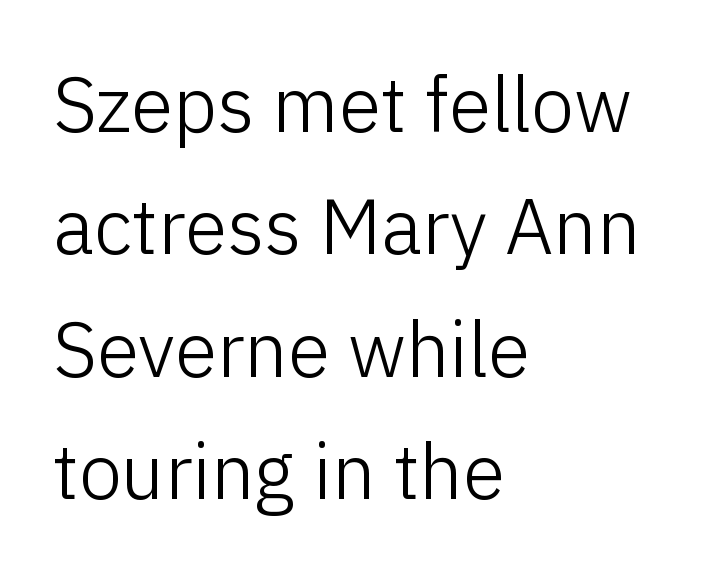
Q: Is the text bold? A: No.
Q: Is the text italic (slanted)? A: No, it is upright.
Q: Is the typeface a serif or a sans-serif typeface? A: Sans-serif.
Q: Is the text underlined? A: No.
Q: How is the paragraph aligned? A: Left-aligned.
Q: Is the spacing between letters normal or unusually wide? A: Normal.
Q: Is the spacing between lines tight, normal or loose? A: Normal.
Q: Width (condensed, normal, or wide)? A: Normal.
Q: Stroke contrast? A: Low.
Q: x-height? A: Medium.
Q: Monospaced? A: No.
